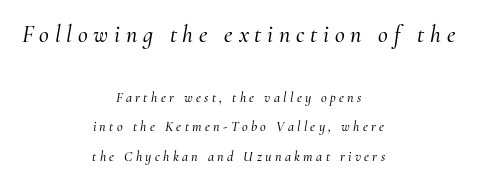
A typesetter would call this heavily tracked-out type. Lines of text with bare space underneath. Alignment: centered. The initial chunk of copy outweighs the following chunk in type size. Vertical spacing — loose.
